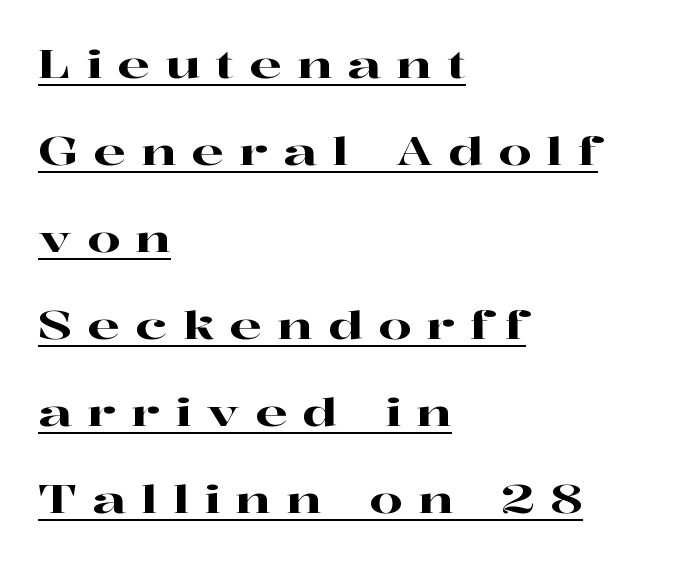
Q: Is the text italic (slanted)? A: No, it is upright.
Q: Is the typeface a serif or a sans-serif typeface? A: Serif.
Q: Is the text underlined? A: Yes.
Q: How is the paragraph aligned? A: Left-aligned.
Q: Is the spacing between letters normal or unusually wide? A: Unusually wide.
Q: Is the spacing between lines tight, normal or loose? A: Loose.
Q: Width (condensed, normal, or wide)? A: Wide.
Q: Stroke contrast? A: High.
Q: x-height? A: Medium.
Q: Monospaced? A: No.
